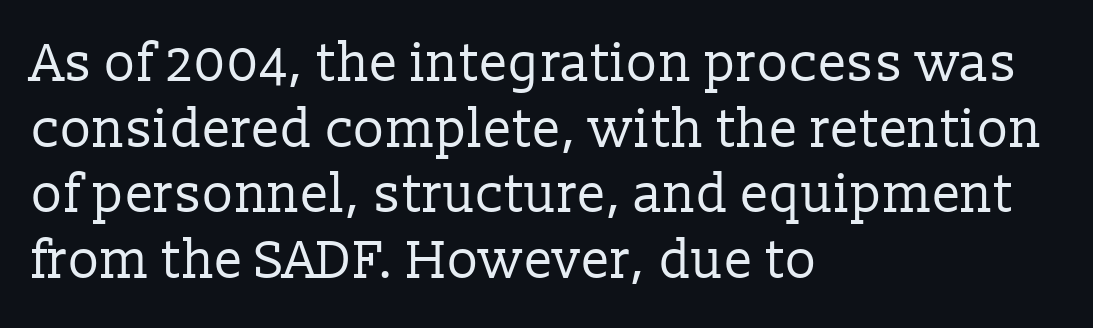
The image shows 53 px regular-weight serif type, upright; set left-aligned, line spacing 1.24x, normal letter spacing, not underlined; low stroke contrast and a medium x-height.
